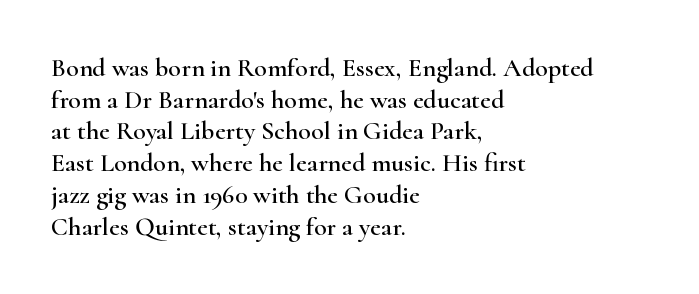
The lettering stays uniformly vertical, giving the passage a roman look. The baseline area is clear. The setting favours the left margin, as ordinary paragraphs usually do. These lines keep a tight, regular rhythm from letter to letter.
